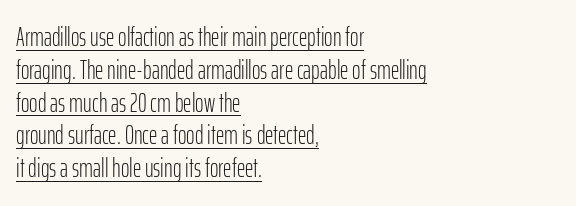
The image shows 26 px text type, upright; set left-aligned, normal line spacing (1.26x), normal letter spacing, underlined.
